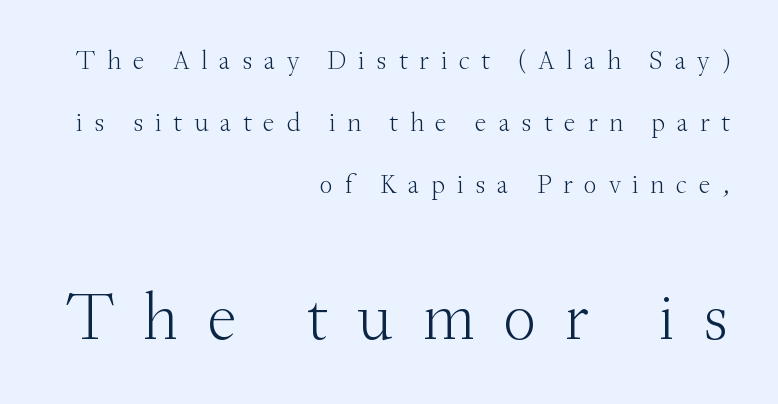
{"serif": "yes", "italic": "no", "bold": "no", "weight": "light", "width": "normal", "stroke_contrast": "medium", "x_height": "small", "monospaced": "no", "underline": "no", "align": "right", "line_spacing": "loose", "line_spacing_ratio": 2.3, "letter_spacing": "wide", "letter_spacing_em": 0.42, "larger_block": "second", "size_ratio": 2.48, "glyph_px": 67}
